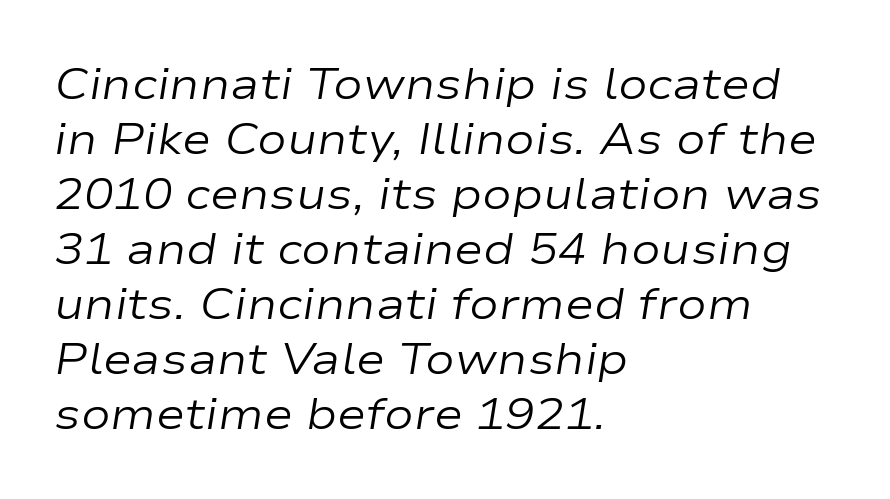
Q: Is the text bold? A: No.
Q: Is the text italic (slanted)? A: Yes, it leans right by about 9 degrees.
Q: Is the text underlined? A: No.
Q: How is the paragraph aligned? A: Left-aligned.
Q: Is the spacing between letters normal or unusually wide? A: Normal.
Q: Is the spacing between lines tight, normal or loose? A: Normal.
Q: Width (condensed, normal, or wide)? A: Wide.
Q: Stroke contrast? A: Low.
Q: x-height? A: Medium.
Q: Monospaced? A: No.
